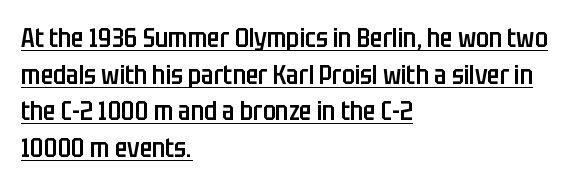
The image shows 26 px text type, upright; set left-aligned, normal line spacing (1.41x), normal letter spacing, underlined.
